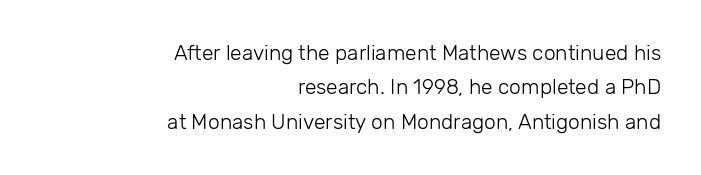
Q: Is the text bold? A: No.
Q: Is the text italic (slanted)? A: No, it is upright.
Q: Is the text underlined? A: No.
Q: How is the paragraph aligned? A: Right-aligned.
Q: Is the spacing between letters normal or unusually wide? A: Normal.
Q: Is the spacing between lines tight, normal or loose? A: Normal.
